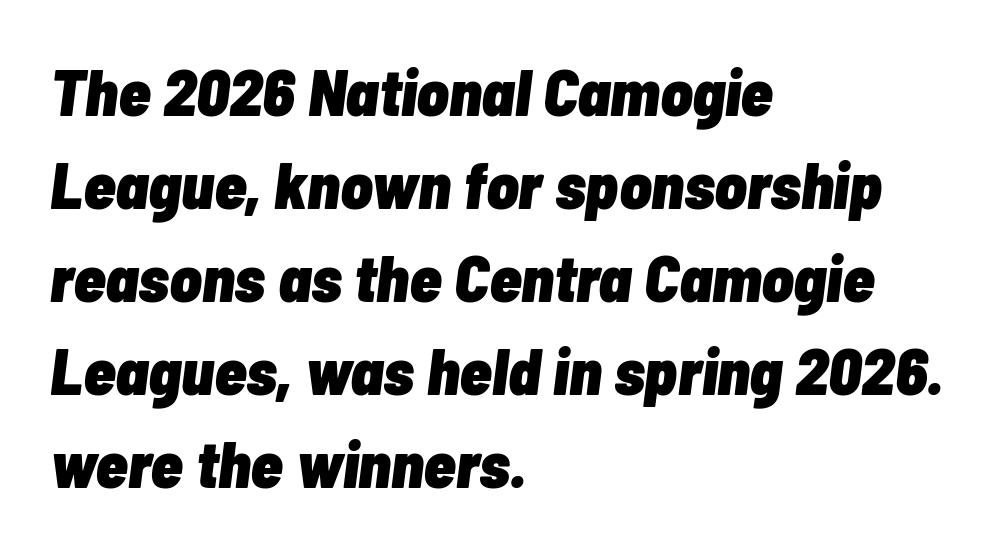
Q: Is the text bold? A: Yes.
Q: Is the text italic (slanted)? A: Yes, it leans right by about 7 degrees.
Q: Is the text underlined? A: No.
Q: How is the paragraph aligned? A: Left-aligned.
Q: Is the spacing between letters normal or unusually wide? A: Normal.
Q: Is the spacing between lines tight, normal or loose? A: Normal.
Q: Width (condensed, normal, or wide)? A: Condensed.
Q: Stroke contrast? A: Low.
Q: x-height? A: Medium.
Q: Monospaced? A: No.
